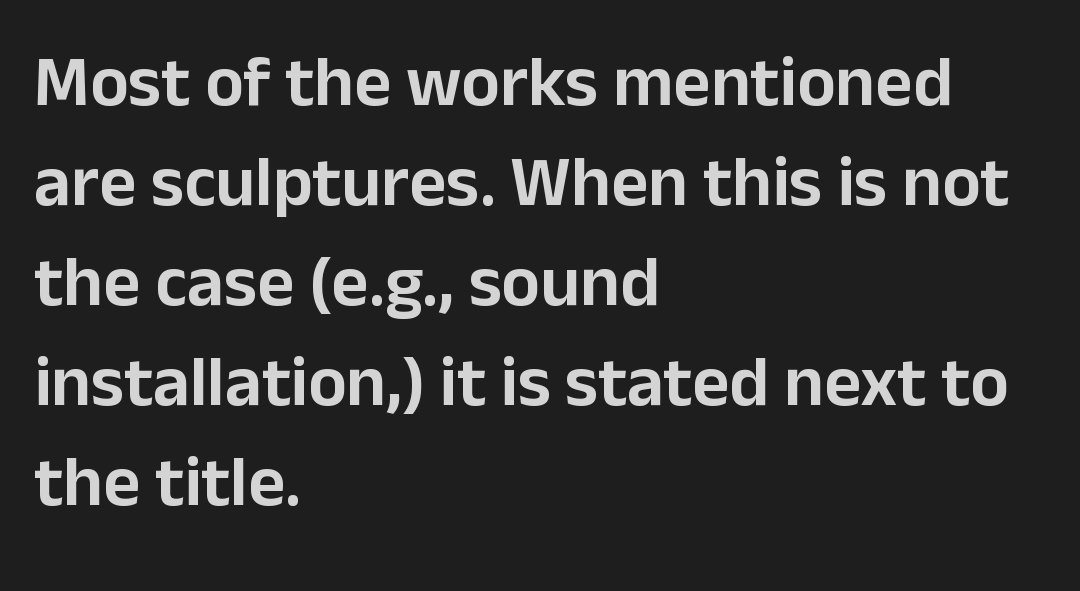
The image shows 72 px sans-serif type, upright; set left-aligned, normal line spacing (1.39x), normal letter spacing, not underlined; low stroke contrast and a medium x-height.
